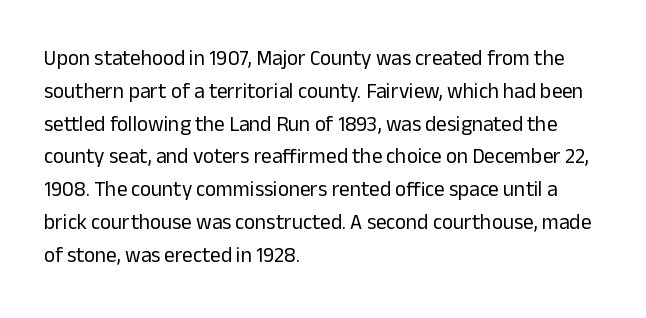
{"italic": "no", "bold": "no", "underline": "no", "align": "left", "line_spacing": "normal", "line_spacing_ratio": 1.56, "letter_spacing": "normal", "letter_spacing_em": 0.0, "glyph_px": 21}
